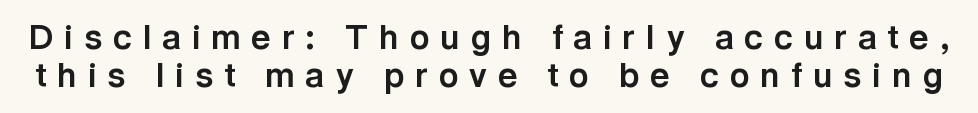
{"serif": "no", "italic": "no", "bold": "yes", "weight": "bold", "width": "normal", "x_height": "medium", "monospaced": "no", "underline": "no", "line_spacing": "tight", "line_spacing_ratio": 1.13, "letter_spacing": "wide", "letter_spacing_em": 0.32, "glyph_px": 34}
